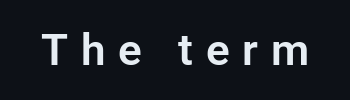
The image shows 44 px sans-serif type, upright; set unusually wide letter spacing (+0.29 em), not underlined; low stroke contrast and a medium x-height.
